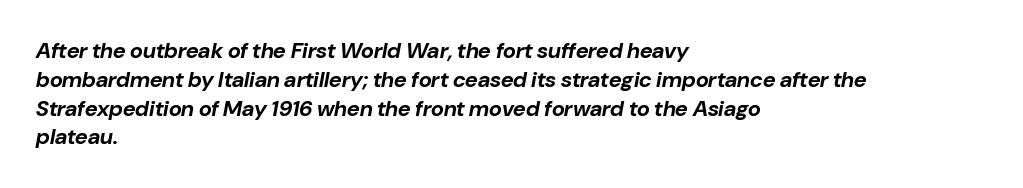
Anything drawn beneath the words? Only blank space. The specimen reads as italic at a glance. The block of text has a typical density, with ordinary space between rows. The glyphs have the mass of a bold cut. Casual observation: everything's shoved over to the left. There is no visible air inserted between adjacent glyphs.
